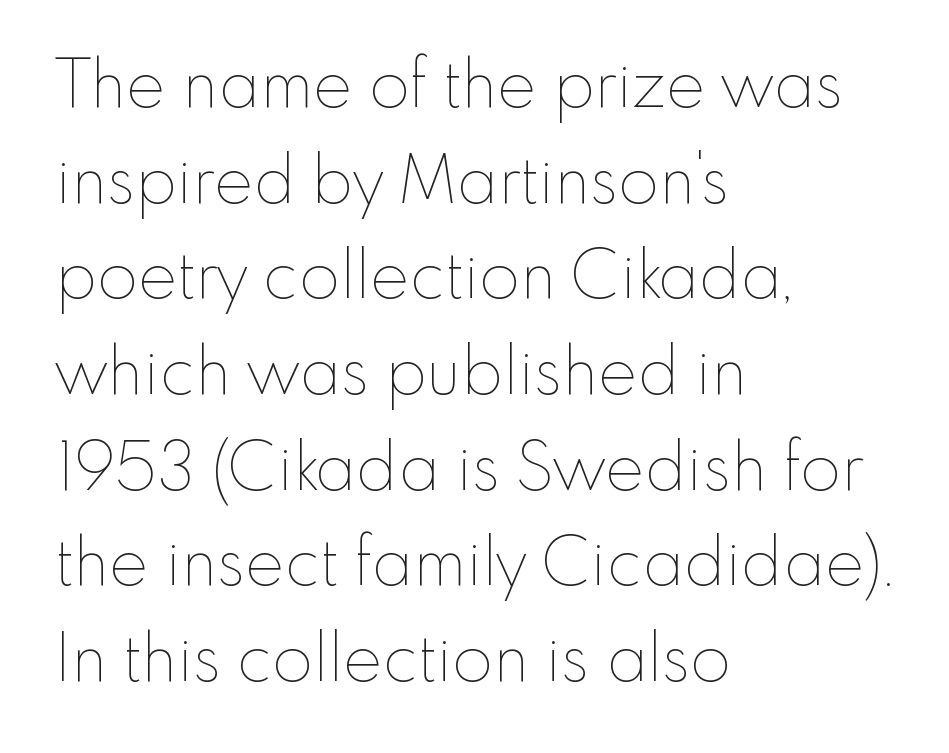
The image shows 66 px thin type, upright; set left-aligned, normal line spacing (1.45x), normal letter spacing, not underlined; low stroke contrast and a small x-height.
